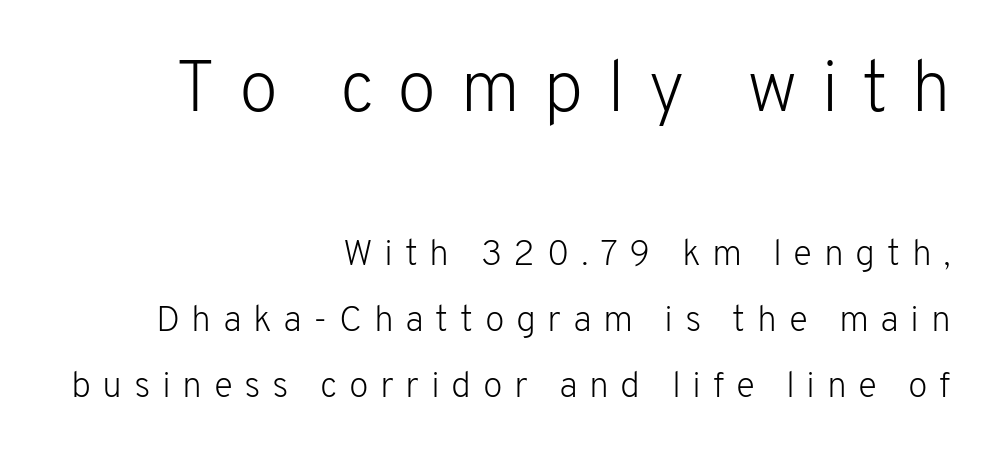
The image shows 72 px light sans-serif type, upright; set right-aligned, line spacing 1.83x, unusually wide letter spacing (+0.32 em), not underlined; the first (top) block is 2.0x larger; low stroke contrast and a medium x-height.
